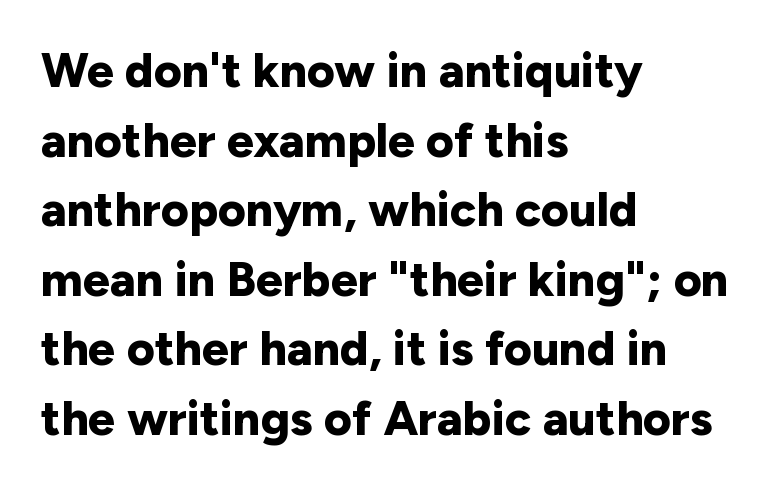
Q: Is the text bold? A: Yes.
Q: Is the text italic (slanted)? A: No, it is upright.
Q: Is the typeface a serif or a sans-serif typeface? A: Sans-serif.
Q: Is the text underlined? A: No.
Q: How is the paragraph aligned? A: Left-aligned.
Q: Is the spacing between letters normal or unusually wide? A: Normal.
Q: Is the spacing between lines tight, normal or loose? A: Normal.
Q: Width (condensed, normal, or wide)? A: Normal.
Q: Stroke contrast? A: Low.
Q: x-height? A: Medium.
Q: Monospaced? A: No.
